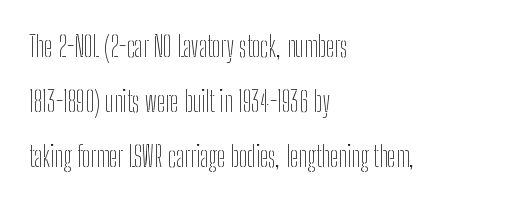
{"serif": "no", "italic": "no", "bold": "no", "weight": "thin", "width": "condensed", "stroke_contrast": "low", "x_height": "medium", "monospaced": "no", "underline": "no", "align": "left", "line_spacing": "loose", "line_spacing_ratio": 1.96, "letter_spacing": "normal", "letter_spacing_em": 0.0, "glyph_px": 28}
